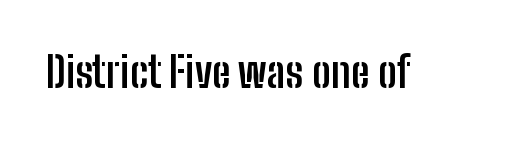
Honestly, the letter spacing is just normal — you wouldn't notice it. Nope, no serifs anywhere on these letters. Lines of text with bare space underneath. The lettering stays uniformly vertical, giving the passage a roman look. Does the weight exceed regular? Yes, all the way to bold.
